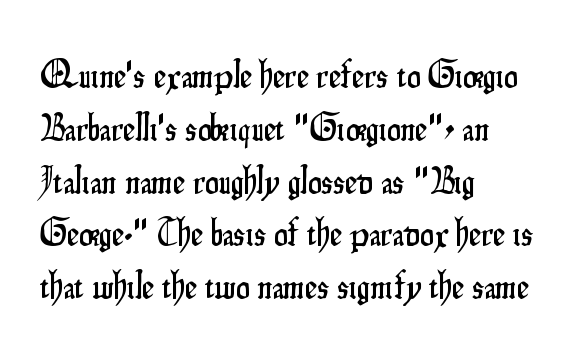
The image shows 38 px condensed sans-serif type, upright; set left-aligned, normal line spacing (1.39x), normal letter spacing, not underlined; low stroke contrast and a small x-height.
